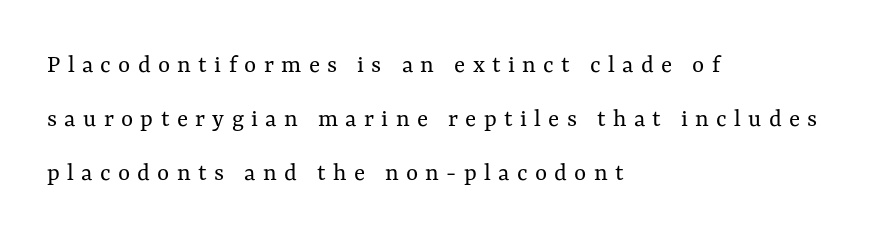
Beneath every word, the page is bare. These lines were composed using upright roman letters. You could fit nearly another row in the gap between these rows. The type is letterspaced generously, with wide tracking. Does the copy run flush right? No — it runs flush left. Nothing heavy about these letters — not bold at all.
